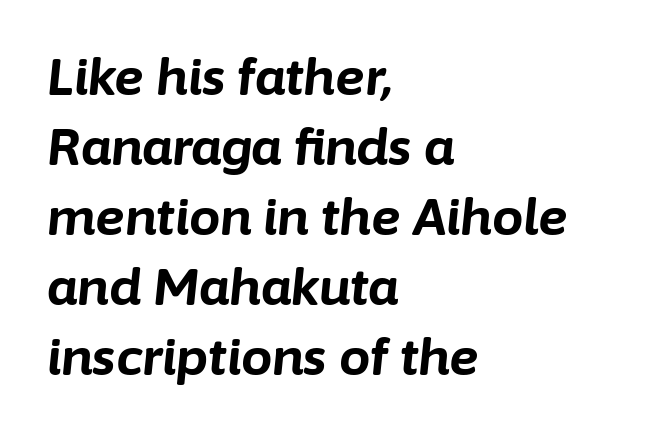
The image shows 50 px bold type, italic (leaning right); set left-aligned, normal line spacing (1.4x), normal letter spacing, not underlined; low stroke contrast and a medium x-height.
